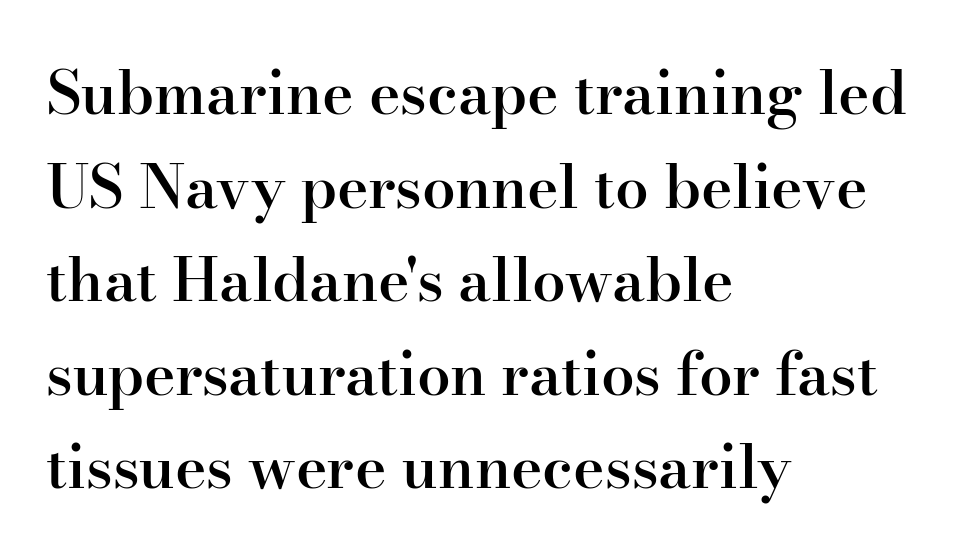
{"serif": "yes", "italic": "no", "bold": "semi", "weight": "semibold", "width": "normal", "stroke_contrast": "high", "x_height": "small", "monospaced": "no", "underline": "no", "align": "left", "line_spacing": "normal", "line_spacing_ratio": 1.56, "letter_spacing": "normal", "letter_spacing_em": 0.0, "glyph_px": 60}
